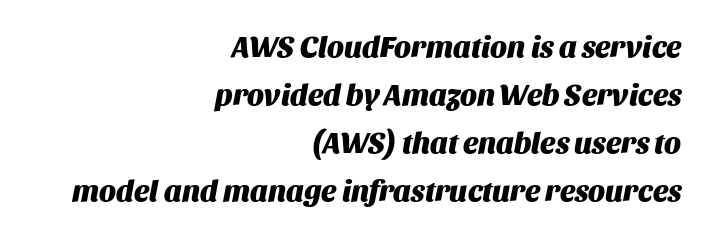
Q: Is the text bold? A: Yes.
Q: Is the text italic (slanted)? A: Yes, it leans right by about 11 degrees.
Q: Is the text underlined? A: No.
Q: How is the paragraph aligned? A: Right-aligned.
Q: Is the spacing between letters normal or unusually wide? A: Normal.
Q: Is the spacing between lines tight, normal or loose? A: Normal.
Q: Width (condensed, normal, or wide)? A: Normal.
Q: Stroke contrast? A: Medium.
Q: x-height? A: Large.
Q: Monospaced? A: No.
